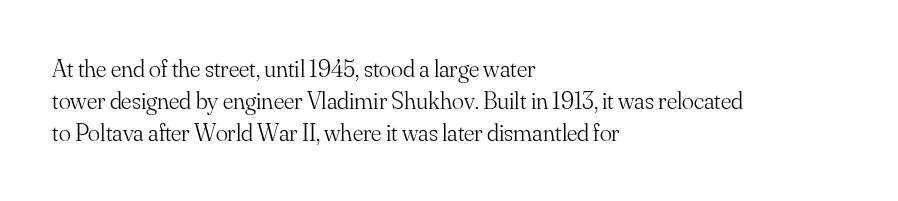
The image shows 25 px text type, upright; set left-aligned, normal line spacing (1.29x), normal letter spacing, not underlined.
